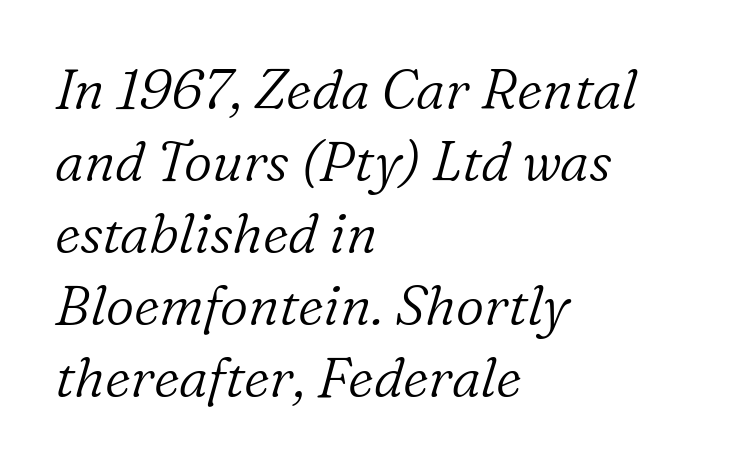
{"serif": "yes", "italic": "yes", "lean": "right", "slant_degrees": 16, "bold": "no", "weight": "light", "width": "normal", "stroke_contrast": "low", "x_height": "medium", "monospaced": "no", "underline": "no", "align": "left", "line_spacing": "normal", "line_spacing_ratio": 1.31, "letter_spacing": "normal", "letter_spacing_em": 0.0, "glyph_px": 55}
